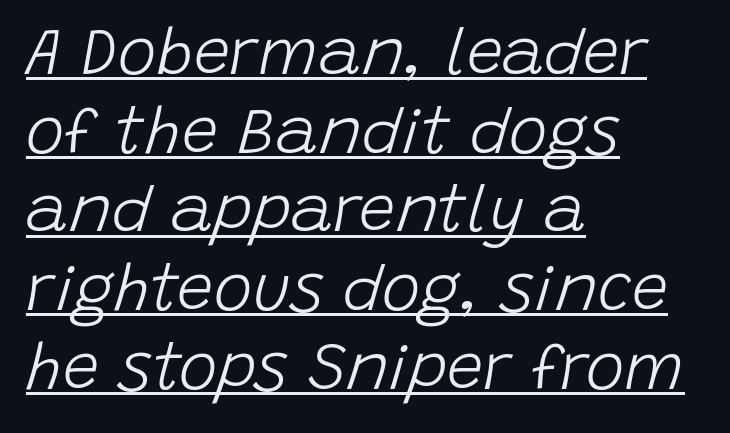
Q: Is the text bold? A: No.
Q: Is the text italic (slanted)? A: Yes, it leans right by about 15 degrees.
Q: Is the text underlined? A: Yes.
Q: How is the paragraph aligned? A: Left-aligned.
Q: Is the spacing between letters normal or unusually wide? A: Normal.
Q: Width (condensed, normal, or wide)? A: Normal.
Q: Stroke contrast? A: Low.
Q: x-height? A: Large.
Q: Monospaced? A: No.
